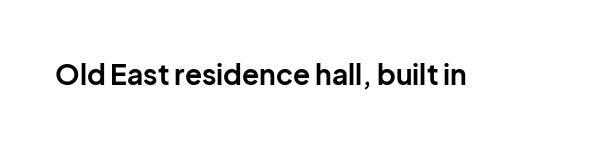
The image shows 28 px bold sans-serif type, upright; set normal letter spacing, not underlined; low stroke contrast and a medium x-height.
